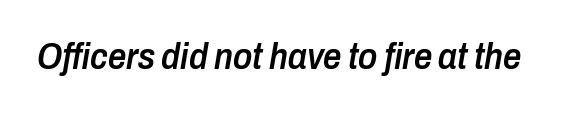
{"italic": "yes", "lean": "right", "slant_degrees": 10, "bold": "semi", "weight": "semibold", "width": "condensed", "stroke_contrast": "low", "x_height": "medium", "monospaced": "no", "underline": "no", "letter_spacing": "normal", "letter_spacing_em": 0.0, "glyph_px": 36}
